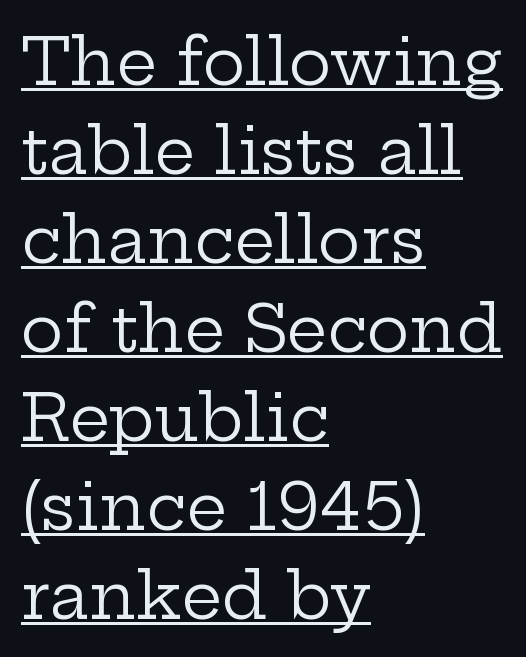
{"serif": "yes", "italic": "no", "bold": "no", "weight": "regular", "width": "wide", "stroke_contrast": "low", "x_height": "medium", "monospaced": "no", "underline": "yes", "align": "left", "line_spacing": "normal", "line_spacing_ratio": 1.39, "letter_spacing": "normal", "letter_spacing_em": 0.0, "glyph_px": 64}
